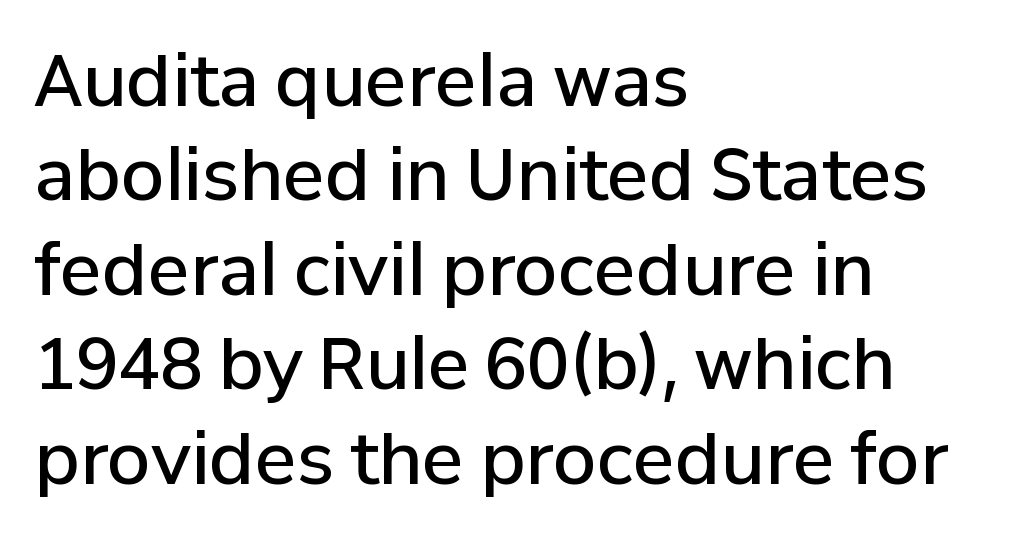
Q: Is the text bold? A: Semi-bold.
Q: Is the text italic (slanted)? A: No, it is upright.
Q: Is the typeface a serif or a sans-serif typeface? A: Sans-serif.
Q: Is the text underlined? A: No.
Q: How is the paragraph aligned? A: Left-aligned.
Q: Is the spacing between letters normal or unusually wide? A: Normal.
Q: Is the spacing between lines tight, normal or loose? A: Normal.
Q: Width (condensed, normal, or wide)? A: Normal.
Q: Stroke contrast? A: Low.
Q: x-height? A: Medium.
Q: Monospaced? A: No.
